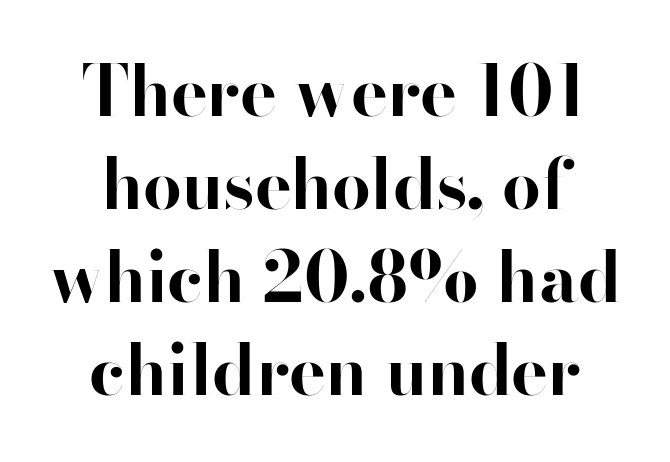
The image shows 69 px bold sans-serif type, upright; set centered, normal line spacing (1.35x), normal letter spacing, not underlined; high stroke contrast and a small x-height.
